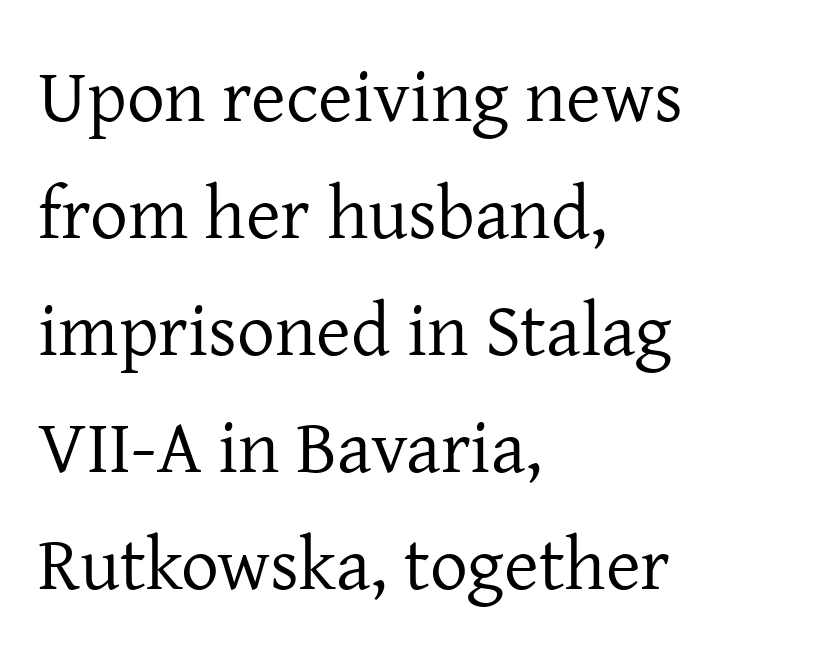
Q: Is the text bold? A: No.
Q: Is the text italic (slanted)? A: No, it is upright.
Q: Is the typeface a serif or a sans-serif typeface? A: Serif.
Q: Is the text underlined? A: No.
Q: How is the paragraph aligned? A: Left-aligned.
Q: Is the spacing between letters normal or unusually wide? A: Normal.
Q: Is the spacing between lines tight, normal or loose? A: Normal.
Q: Width (condensed, normal, or wide)? A: Normal.
Q: Stroke contrast? A: Low.
Q: x-height? A: Medium.
Q: Monospaced? A: No.
